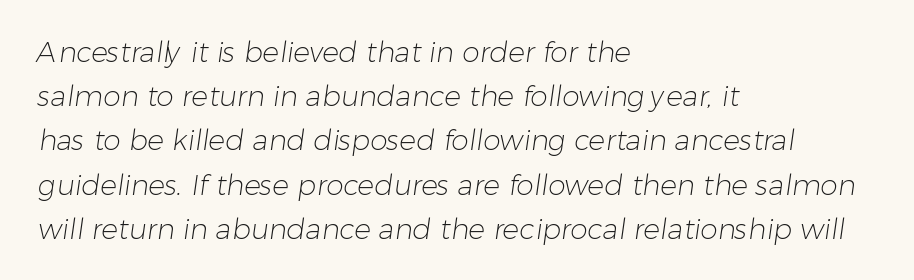
{"serif": "no", "bold": "no", "weight": "light", "width": "normal", "stroke_contrast": "low", "x_height": "medium", "monospaced": "no", "underline": "no", "align": "left", "line_spacing": "normal", "line_spacing_ratio": 1.58, "letter_spacing": "normal", "letter_spacing_em": 0.0, "glyph_px": 28}
